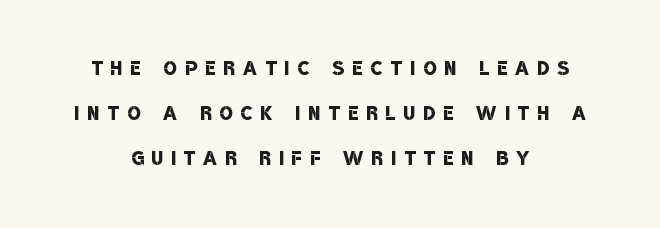
Q: Is the text bold? A: Semi-bold.
Q: Is the text underlined? A: No.
Q: How is the paragraph aligned? A: Centered.
Q: Is the spacing between letters normal or unusually wide? A: Unusually wide.
Q: Is the spacing between lines tight, normal or loose? A: Normal.
